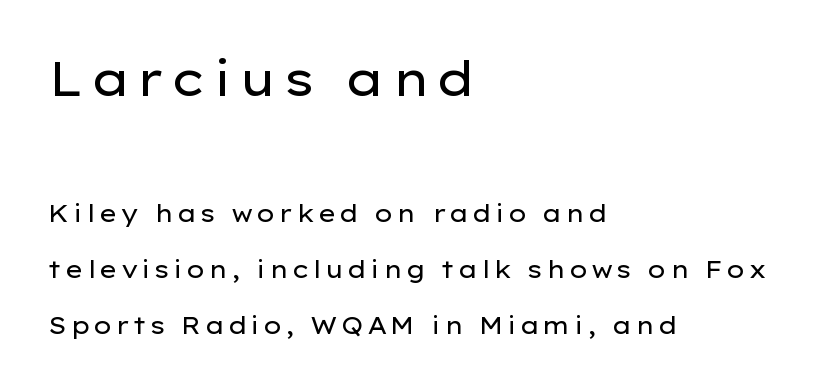
The image shows 48 px regular-weight, wide sans-serif type, upright; set left-aligned, loose line spacing (2.33x), not underlined; the first (top) block is 2.0x larger; low stroke contrast and a medium x-height.
